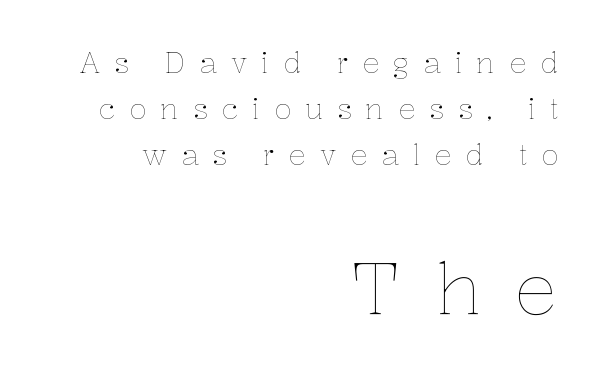
The face used here is proportionally spaced, like ordinary book or web type. Descenders hang freely into open space. Does the copy run flush right? Yes — the right margin is perfectly even. Weight class: somewhere from thin through regular.
